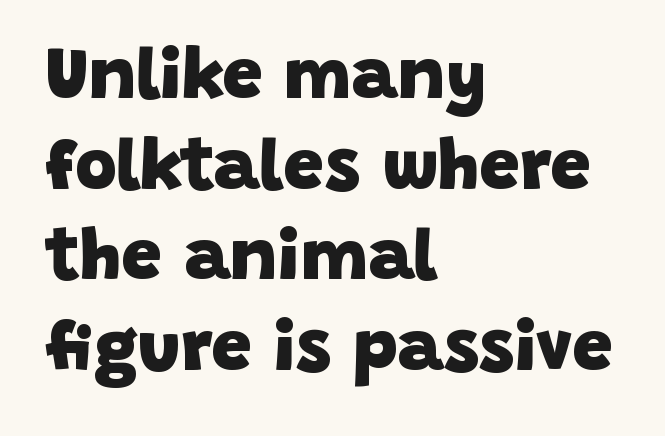
This rendering leaves character spacing at its baseline value. Spacing verdict: proportional, widths tailored to each character. Is the block centered? No — it sits flush against the left margin. What kind of face is this? One without serifs — a sans.
